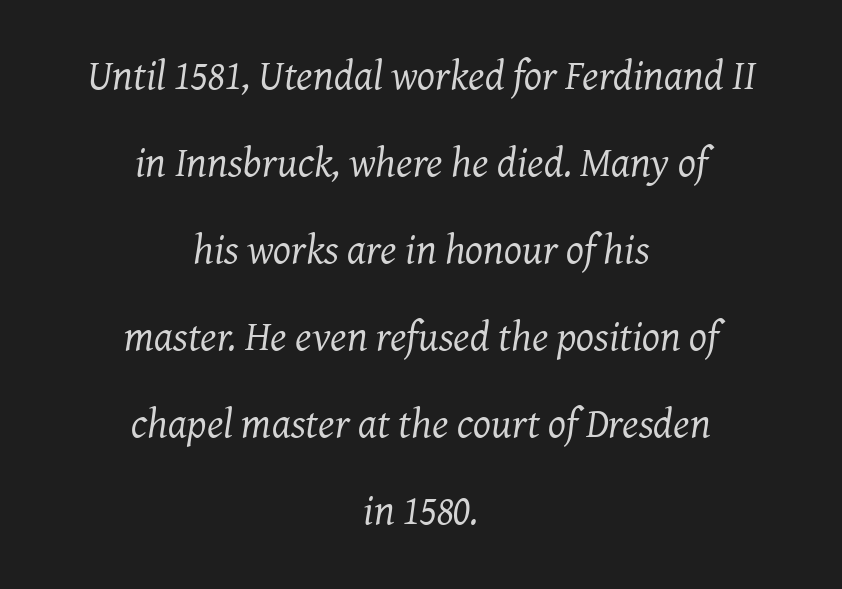
Q: Is the text bold? A: No.
Q: Is the text italic (slanted)? A: Yes, it leans right by about 7 degrees.
Q: Is the typeface a serif or a sans-serif typeface? A: Serif.
Q: Is the text underlined? A: No.
Q: How is the paragraph aligned? A: Centered.
Q: Is the spacing between letters normal or unusually wide? A: Normal.
Q: Is the spacing between lines tight, normal or loose? A: Loose.
Q: Width (condensed, normal, or wide)? A: Normal.
Q: Stroke contrast? A: Medium.
Q: x-height? A: Medium.
Q: Monospaced? A: No.
